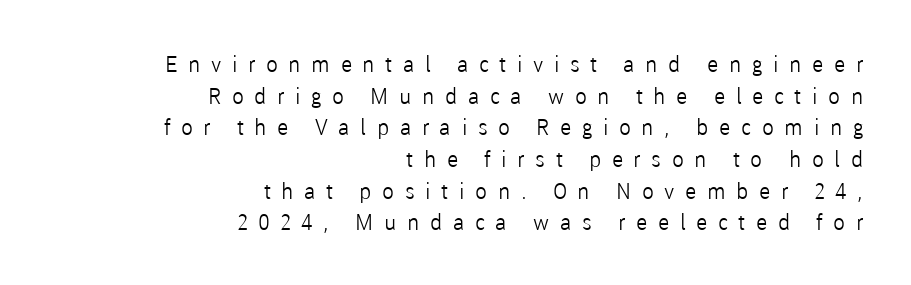
Q: Is the text bold? A: No.
Q: Is the text italic (slanted)? A: No, it is upright.
Q: Is the text underlined? A: No.
Q: How is the paragraph aligned? A: Right-aligned.
Q: Is the spacing between letters normal or unusually wide? A: Unusually wide.
Q: Is the spacing between lines tight, normal or loose? A: Normal.
